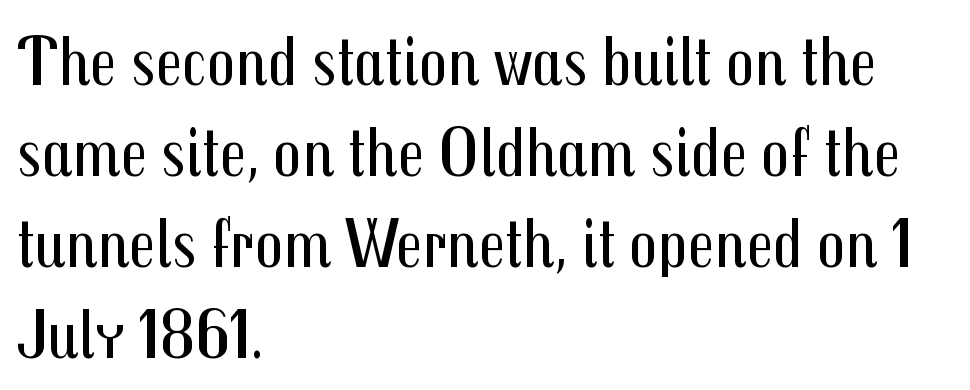
{"serif": "no", "italic": "no", "bold": "no", "weight": "regular", "width": "condensed", "stroke_contrast": "medium", "x_height": "medium", "monospaced": "no", "underline": "no", "align": "left", "line_spacing": "normal", "line_spacing_ratio": 1.3, "letter_spacing": "normal", "letter_spacing_em": 0.0, "glyph_px": 70}
